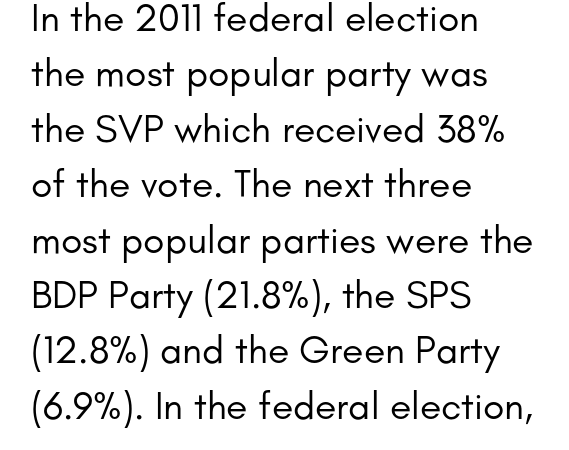
The image shows 39 px regular-weight sans-serif type, upright; set left-aligned, normal line spacing (1.42x), normal letter spacing, not underlined; low stroke contrast and a small x-height.
